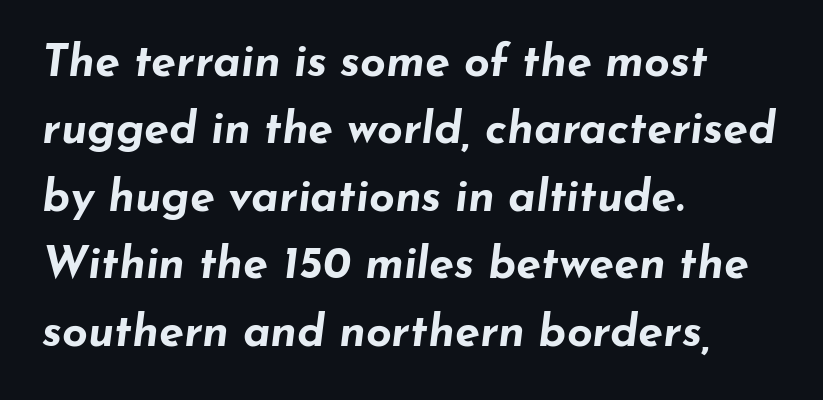
The image shows 45 px bold, wide type, italic (leaning right); set left-aligned, normal line spacing (1.5x), normal letter spacing, not underlined; low stroke contrast and a small x-height.
